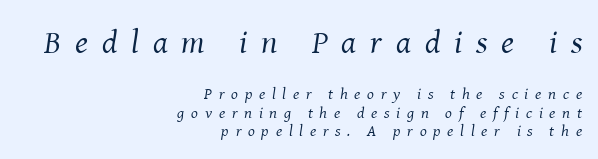
The image shows 33 px regular-weight serif type, italic (leaning right); set right-aligned, line spacing 1.17x, unusually wide letter spacing (+0.42 em), not underlined; the first (top) block is 2.06x larger; medium stroke contrast and a medium x-height.
